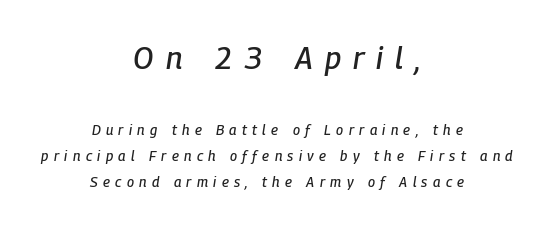
{"italic": "yes", "lean": "right", "slant_degrees": 9, "width": "condensed", "stroke_contrast": "low", "x_height": "medium", "monospaced": "no", "underline": "no", "align": "center", "line_spacing_ratio": 1.87, "letter_spacing": "wide", "letter_spacing_em": 0.38, "larger_block": "first", "size_ratio": 2.21, "glyph_px": 31}
